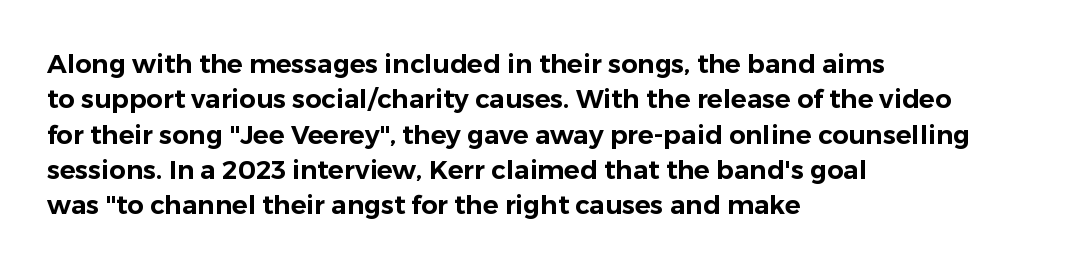
The image shows 26 px text type, upright; set left-aligned, normal line spacing (1.36x), normal letter spacing, not underlined.
